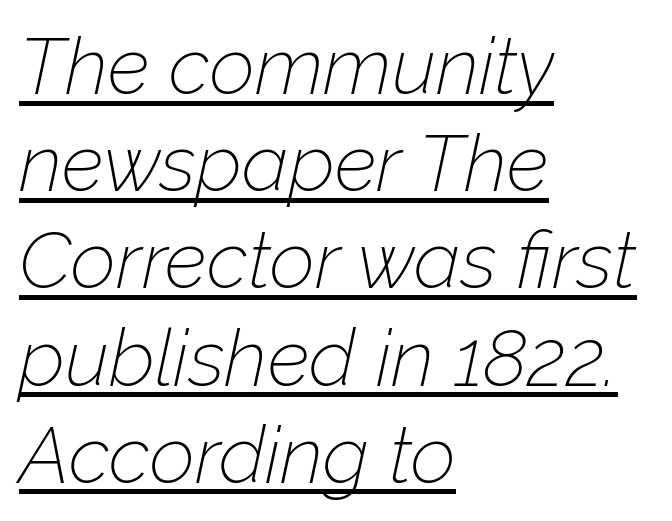
Quick note: italic. Is the stroke heavy? The answer is a plain regular-or-lighter. Decoration check: the copy is underlined. Is the block centered? No — it sits flush against the left margin. Note the varied advance widths — an 'i' is clearly narrower than an 'm'. Each word holds together tightly as a unit, with standard inter-letter gaps.
